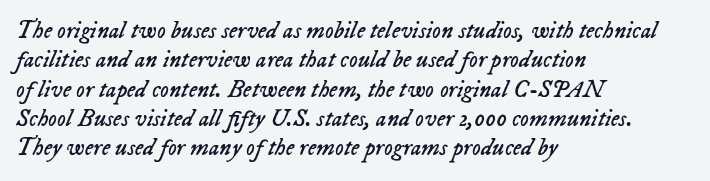
{"italic": "yes", "lean": "right", "slant_degrees": 23, "bold": "no", "underline": "no", "align": "left", "line_spacing_ratio": 1.22, "letter_spacing": "normal", "letter_spacing_em": 0.0, "glyph_px": 24}
